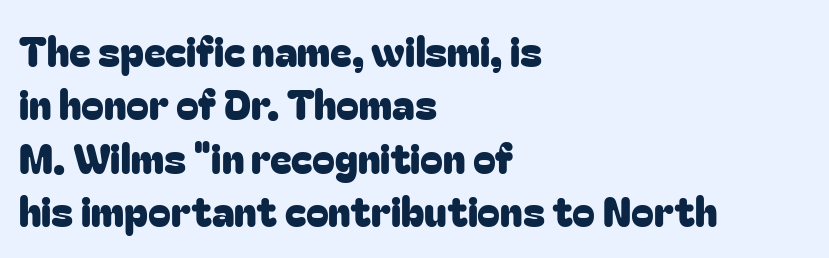
Q: Is the text italic (slanted)? A: No, it is upright.
Q: Is the typeface a serif or a sans-serif typeface? A: Sans-serif.
Q: Is the text underlined? A: No.
Q: How is the paragraph aligned? A: Left-aligned.
Q: Is the spacing between letters normal or unusually wide? A: Normal.
Q: Is the spacing between lines tight, normal or loose? A: Normal.
Q: Width (condensed, normal, or wide)? A: Normal.
Q: Stroke contrast? A: Low.
Q: x-height? A: Medium.
Q: Monospaced? A: No.
